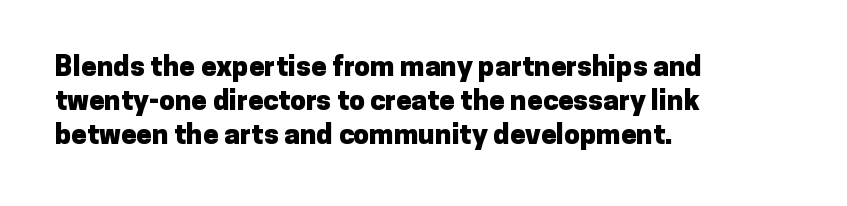
{"serif": "no", "italic": "no", "bold": "yes", "weight": "heavy", "width": "normal", "stroke_contrast": "low", "x_height": "medium", "monospaced": "no", "underline": "no", "align": "left", "line_spacing_ratio": 1.21, "letter_spacing": "normal", "letter_spacing_em": 0.0, "glyph_px": 28}
